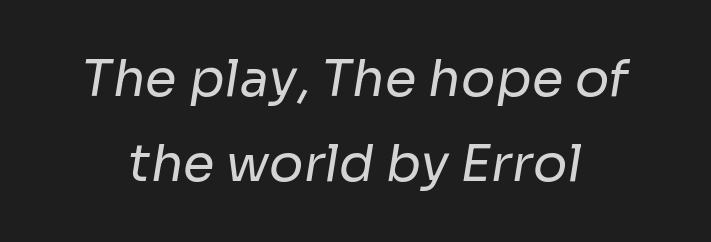
Q: Is the text bold? A: No.
Q: Is the typeface a serif or a sans-serif typeface? A: Sans-serif.
Q: Is the text underlined? A: No.
Q: Is the spacing between letters normal or unusually wide? A: Normal.
Q: Is the spacing between lines tight, normal or loose? A: Normal.
Q: Width (condensed, normal, or wide)? A: Normal.
Q: Stroke contrast? A: Low.
Q: x-height? A: Medium.
Q: Monospaced? A: No.
